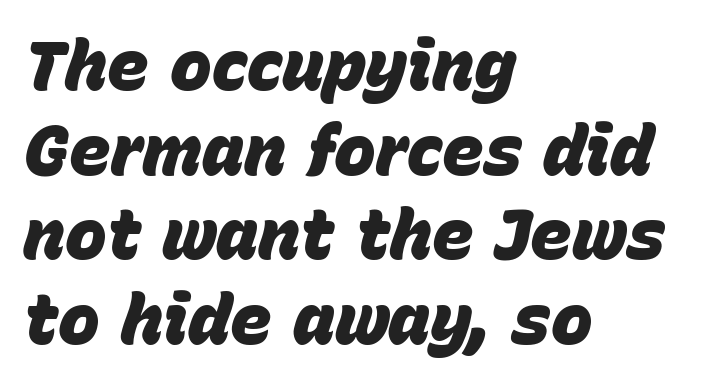
Q: Is the text bold? A: Yes.
Q: Is the text italic (slanted)? A: Yes, it leans right by about 15 degrees.
Q: Is the text underlined? A: No.
Q: How is the paragraph aligned? A: Left-aligned.
Q: Is the spacing between letters normal or unusually wide? A: Normal.
Q: Width (condensed, normal, or wide)? A: Normal.
Q: Stroke contrast? A: Low.
Q: x-height? A: Large.
Q: Monospaced? A: No.
